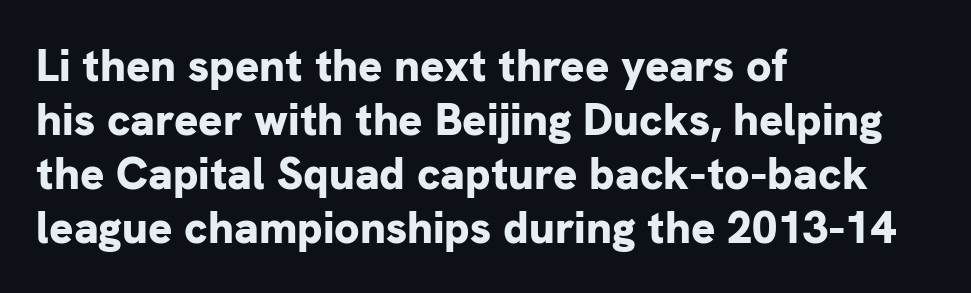
Plenty of ink on the page — the face is bold. Anything drawn beneath the words? Only blank space. Is this a fixed-width face? No — the glyphs have proportional, varying widths. Where is the straight margin? On the left. You can tell from the bare stems that sans-serif type was used.
